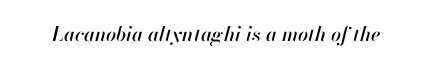
{"italic": "yes", "lean": "right", "slant_degrees": 13, "underline": "no", "letter_spacing": "normal", "letter_spacing_em": 0.0, "glyph_px": 20}
